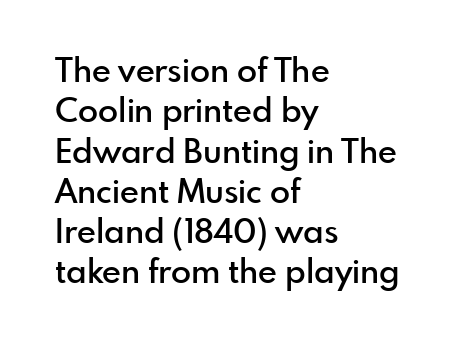
{"serif": "no", "italic": "no", "bold": "semi", "weight": "semibold", "width": "normal", "x_height": "small", "monospaced": "no", "underline": "no", "align": "left", "line_spacing_ratio": 1.22, "letter_spacing": "normal", "letter_spacing_em": 0.0, "glyph_px": 33}
